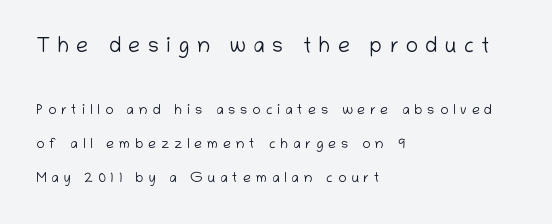
{"italic": "no", "bold": "no", "underline": "no", "align": "left", "line_spacing": "loose", "line_spacing_ratio": 2.41, "letter_spacing": "wide", "letter_spacing_em": 0.35, "larger_block": "first", "size_ratio": 1.5, "glyph_px": 21}
